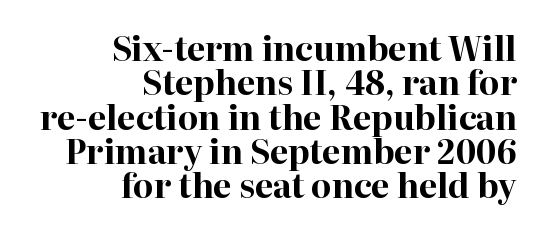
The image shows 33 px bold serif type, upright; set right-aligned, tight line spacing (1.04x), normal letter spacing, not underlined; high stroke contrast and a medium x-height.
